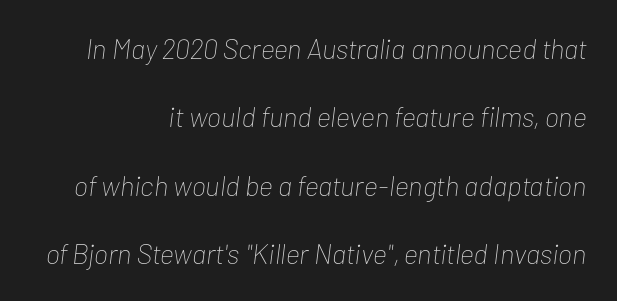
{"italic": "yes", "lean": "right", "slant_degrees": 7, "bold": "no", "weight": "thin", "width": "condensed", "stroke_contrast": "low", "x_height": "medium", "monospaced": "no", "underline": "no", "align": "right", "line_spacing": "loose", "line_spacing_ratio": 2.44, "letter_spacing": "normal", "letter_spacing_em": 0.0, "glyph_px": 28}
